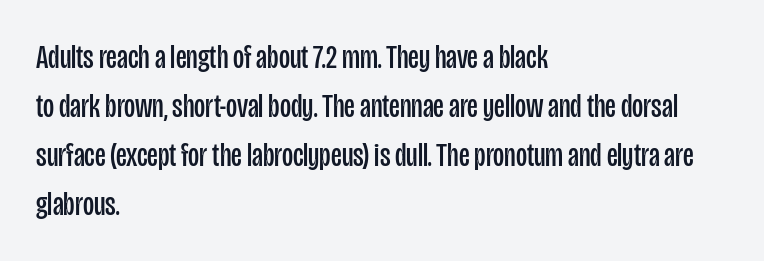
{"serif": "no", "italic": "no", "bold": "no", "weight": "regular", "width": "condensed", "stroke_contrast": "low", "x_height": "large", "monospaced": "no", "underline": "no", "align": "left", "line_spacing": "normal", "line_spacing_ratio": 1.44, "letter_spacing": "normal", "letter_spacing_em": 0.0, "glyph_px": 34}
